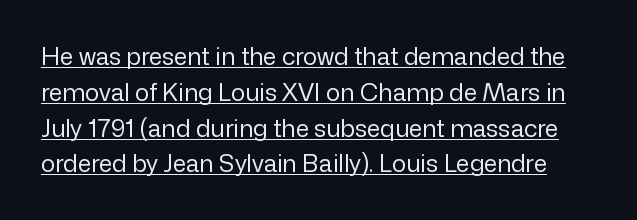
Q: Is the text bold? A: No.
Q: Is the text italic (slanted)? A: No, it is upright.
Q: Is the text underlined? A: Yes.
Q: Is the spacing between letters normal or unusually wide? A: Normal.
Q: Is the spacing between lines tight, normal or loose? A: Normal.
